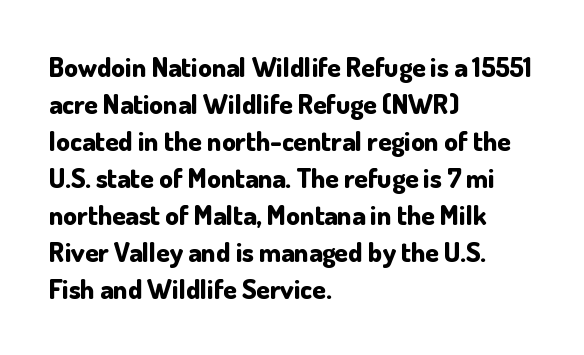
The image shows 27 px bold type, upright; set left-aligned, normal line spacing (1.37x), normal letter spacing, not underlined.
